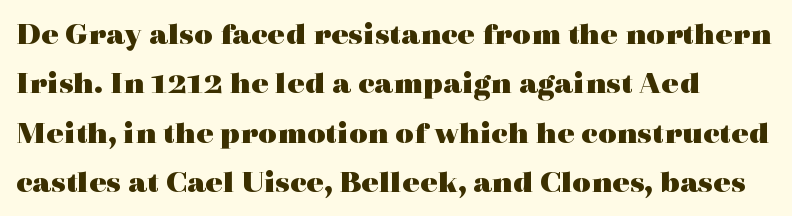
The image shows 32 px heavy, wide serif type, upright; set left-aligned, normal line spacing (1.54x), normal letter spacing, not underlined; a medium x-height.
